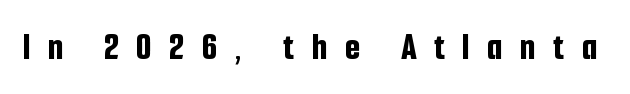
Q: Is the text bold? A: Yes.
Q: Is the text italic (slanted)? A: No, it is upright.
Q: Is the typeface a serif or a sans-serif typeface? A: Sans-serif.
Q: Is the text underlined? A: No.
Q: Is the spacing between letters normal or unusually wide? A: Unusually wide.
Q: Width (condensed, normal, or wide)? A: Condensed.
Q: Stroke contrast? A: Low.
Q: x-height? A: Medium.
Q: Monospaced? A: No.
